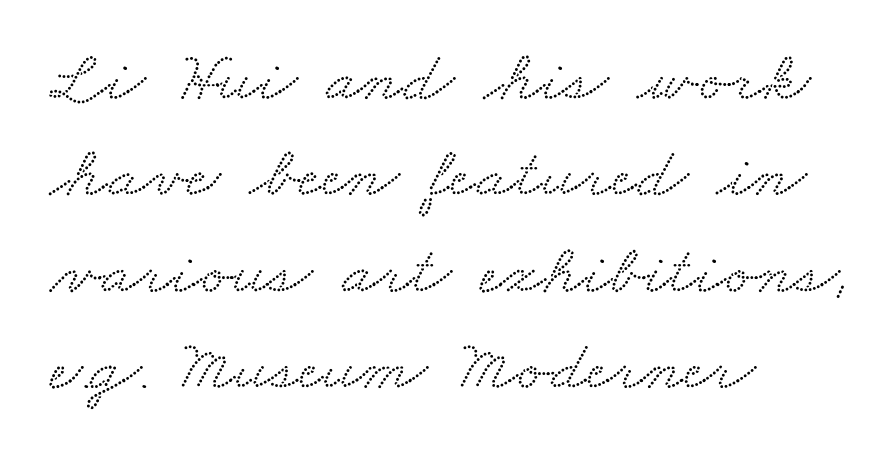
{"serif": "yes", "width": "wide", "stroke_contrast": "low", "x_height": "small", "monospaced": "no", "underline": "no", "align": "left", "line_spacing": "normal", "line_spacing_ratio": 1.34, "letter_spacing": "normal", "letter_spacing_em": 0.0, "glyph_px": 72}
